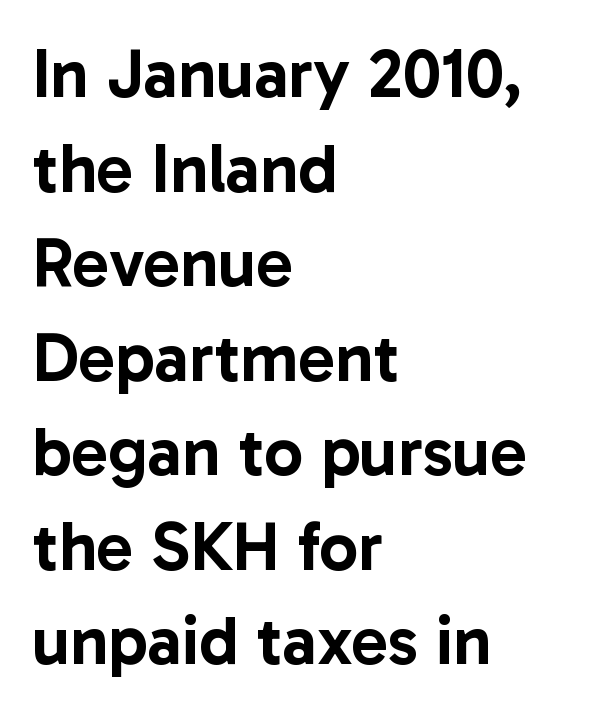
The image shows 69 px sans-serif type, upright; set left-aligned, normal line spacing (1.37x), normal letter spacing, not underlined; low stroke contrast and a medium x-height.
